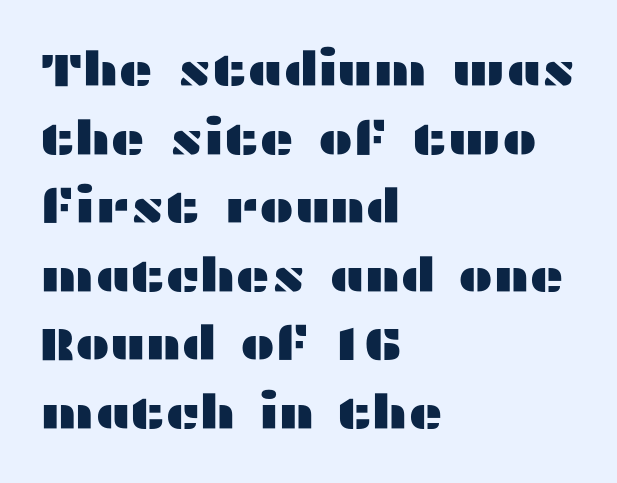
Q: Is the text italic (slanted)? A: No, it is upright.
Q: Is the typeface a serif or a sans-serif typeface? A: Sans-serif.
Q: Is the text underlined? A: No.
Q: How is the paragraph aligned? A: Left-aligned.
Q: Is the spacing between letters normal or unusually wide? A: Normal.
Q: Is the spacing between lines tight, normal or loose? A: Normal.
Q: Width (condensed, normal, or wide)? A: Wide.
Q: Stroke contrast? A: Medium.
Q: x-height? A: Medium.
Q: Monospaced? A: No.
